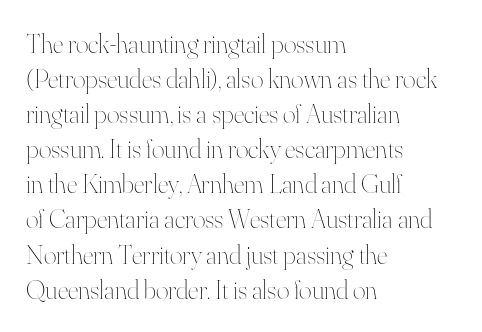
Q: Is the text bold? A: No.
Q: Is the text italic (slanted)? A: No, it is upright.
Q: Is the text underlined? A: No.
Q: How is the paragraph aligned? A: Left-aligned.
Q: Is the spacing between letters normal or unusually wide? A: Normal.
Q: Is the spacing between lines tight, normal or loose? A: Normal.
